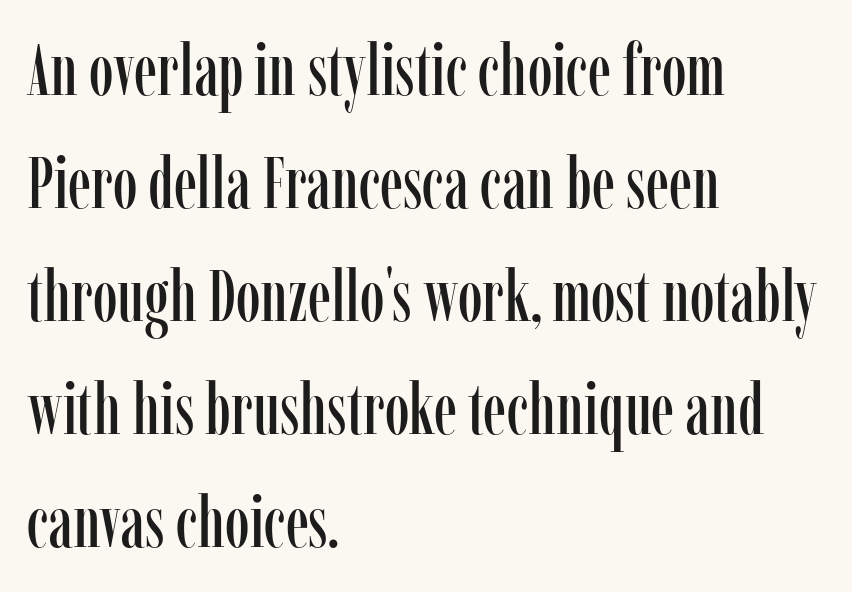
Q: Is the text italic (slanted)? A: No, it is upright.
Q: Is the typeface a serif or a sans-serif typeface? A: Serif.
Q: Is the text underlined? A: No.
Q: How is the paragraph aligned? A: Left-aligned.
Q: Is the spacing between letters normal or unusually wide? A: Normal.
Q: Is the spacing between lines tight, normal or loose? A: Normal.
Q: Width (condensed, normal, or wide)? A: Condensed.
Q: Stroke contrast? A: Low.
Q: x-height? A: Medium.
Q: Monospaced? A: No.
